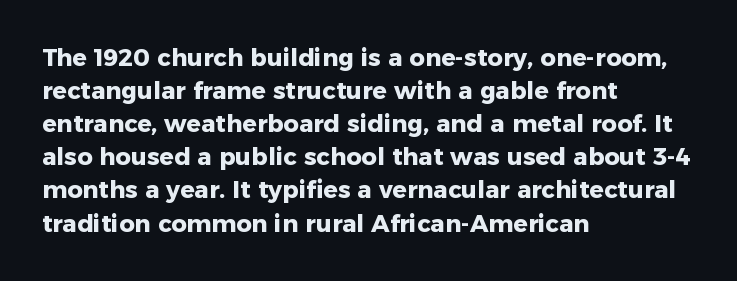
{"italic": "no", "bold": "yes", "underline": "no", "align": "left", "line_spacing": "normal", "line_spacing_ratio": 1.38, "letter_spacing": "normal", "letter_spacing_em": 0.0, "glyph_px": 24}
